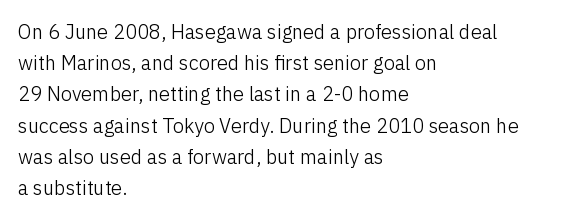
Q: Is the text bold? A: No.
Q: Is the text italic (slanted)? A: No, it is upright.
Q: Is the text underlined? A: No.
Q: How is the paragraph aligned? A: Left-aligned.
Q: Is the spacing between letters normal or unusually wide? A: Normal.
Q: Is the spacing between lines tight, normal or loose? A: Normal.
